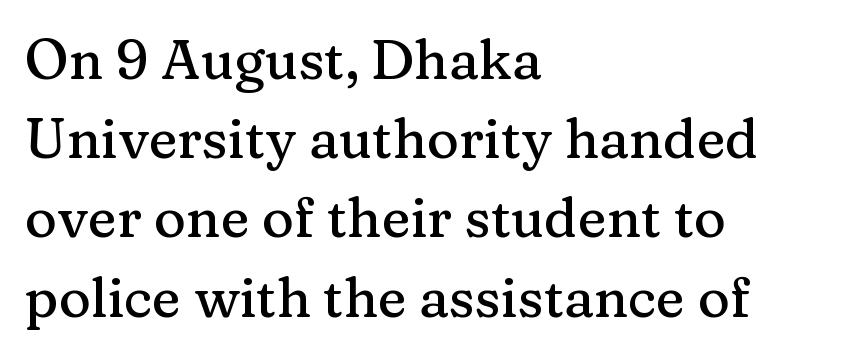
The rendering uses natural spacing where letterforms have individual widths. Normally led — the rows are evenly, conventionally spaced. Just letters on the line, the space beneath them empty. Letter spacing: default.
